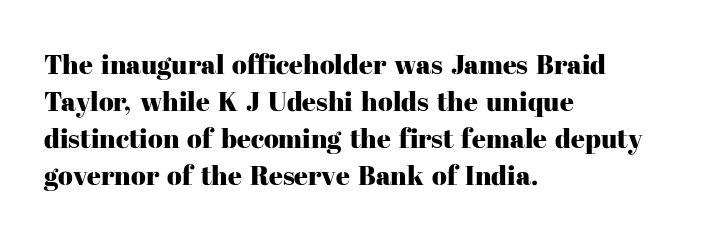
{"italic": "no", "underline": "no", "align": "left", "line_spacing": "normal", "line_spacing_ratio": 1.37, "letter_spacing": "normal", "letter_spacing_em": 0.0, "glyph_px": 27}
